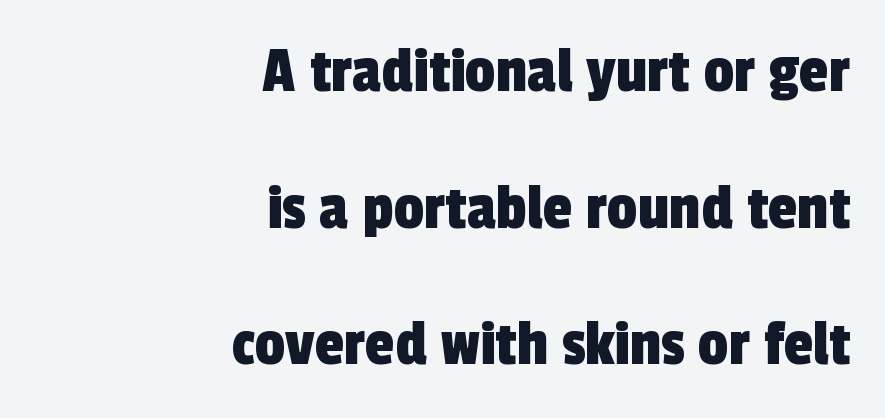
Q: Is the typeface a serif or a sans-serif typeface? A: Sans-serif.
Q: Is the text underlined? A: No.
Q: How is the paragraph aligned? A: Right-aligned.
Q: Is the spacing between letters normal or unusually wide? A: Normal.
Q: Is the spacing between lines tight, normal or loose? A: Loose.
Q: Width (condensed, normal, or wide)? A: Condensed.
Q: x-height? A: Medium.
Q: Monospaced? A: No.
